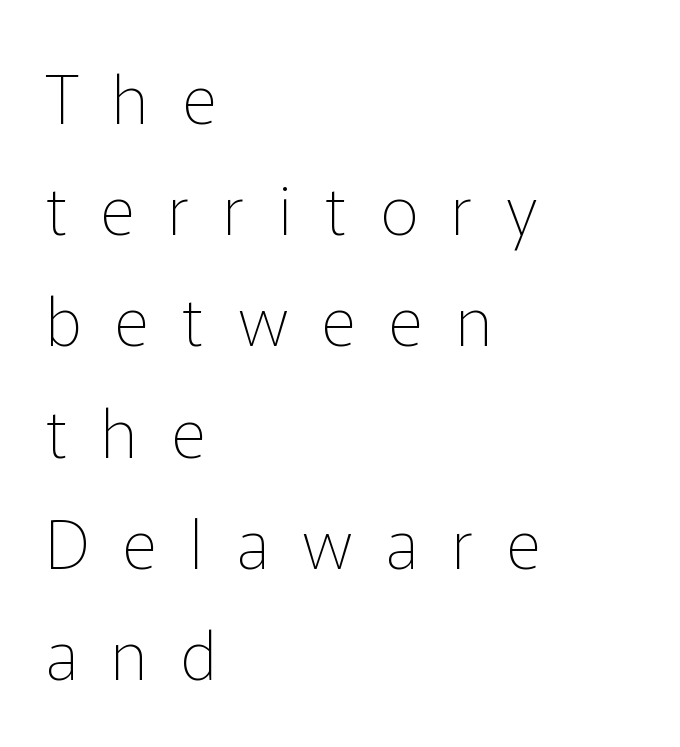
{"serif": "no", "italic": "no", "bold": "no", "weight": "thin", "width": "normal", "stroke_contrast": "low", "x_height": "medium", "monospaced": "no", "underline": "no", "align": "left", "line_spacing": "normal", "line_spacing_ratio": 1.66, "letter_spacing": "wide", "letter_spacing_em": 0.5, "glyph_px": 67}
